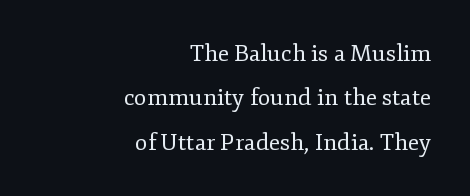
Q: Is the text bold? A: No.
Q: Is the text italic (slanted)? A: No, it is upright.
Q: Is the text underlined? A: No.
Q: How is the paragraph aligned? A: Right-aligned.
Q: Is the spacing between letters normal or unusually wide? A: Normal.
Q: Is the spacing between lines tight, normal or loose? A: Loose.
